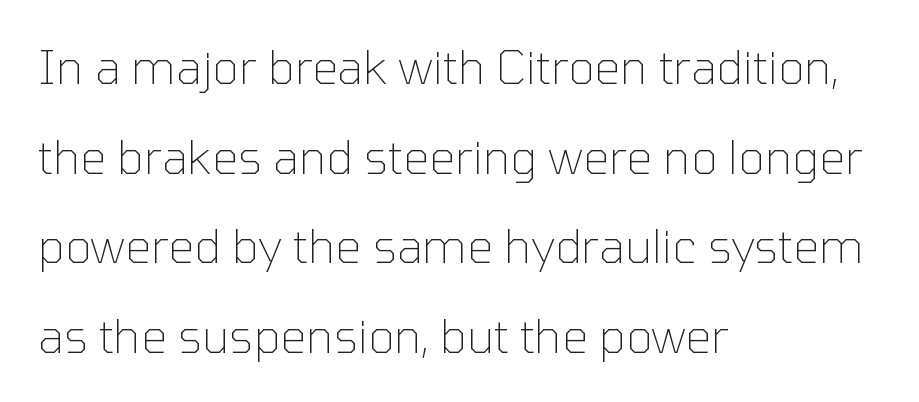
The image shows 46 px thin sans-serif type, upright; set left-aligned, loose line spacing (1.95x), normal letter spacing, not underlined; low stroke contrast and a medium x-height.
